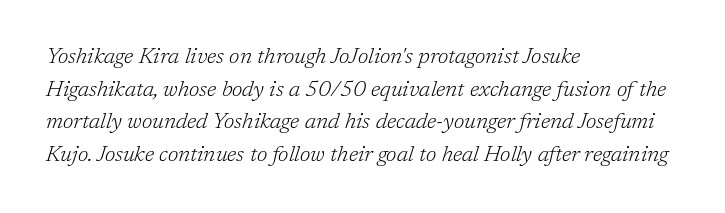
{"italic": "yes", "lean": "right", "slant_degrees": 17, "bold": "no", "underline": "no", "align": "left", "line_spacing": "normal", "line_spacing_ratio": 1.48, "letter_spacing": "normal", "letter_spacing_em": 0.0, "glyph_px": 22}
